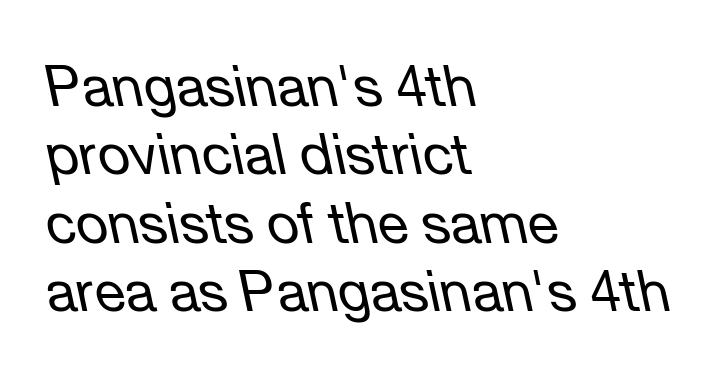
{"italic": "yes", "lean": "left", "slant_degrees": 12, "bold": "no", "weight": "regular", "width": "normal", "stroke_contrast": "low", "x_height": "medium", "monospaced": "no", "underline": "no", "align": "left", "line_spacing_ratio": 1.22, "letter_spacing": "normal", "letter_spacing_em": 0.0, "glyph_px": 56}
